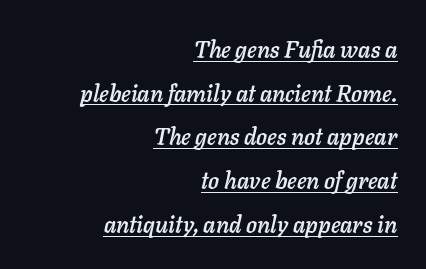
The rendering uses a large line-height, opening up the rows. Visually the block forms a straight wall on the right and a jagged coastline on the left. Style check: oblique. Compared with undecorated copy, this sample adds a rule below the words. The horizontal fit of the characters is conventional and even.
